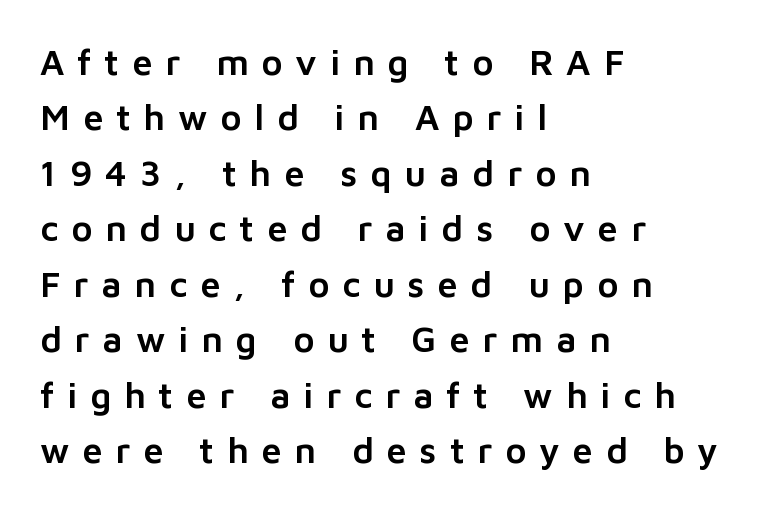
The image shows 36 px sans-serif type, upright; set left-aligned, normal line spacing (1.54x), unusually wide letter spacing (+0.36 em), not underlined; low stroke contrast and a medium x-height.
